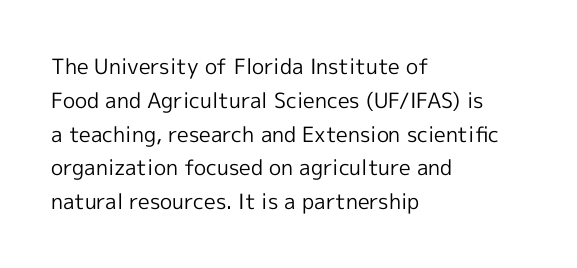
{"italic": "no", "bold": "no", "underline": "no", "align": "left", "line_spacing": "normal", "line_spacing_ratio": 1.61, "letter_spacing": "normal", "letter_spacing_em": 0.0, "glyph_px": 21}
